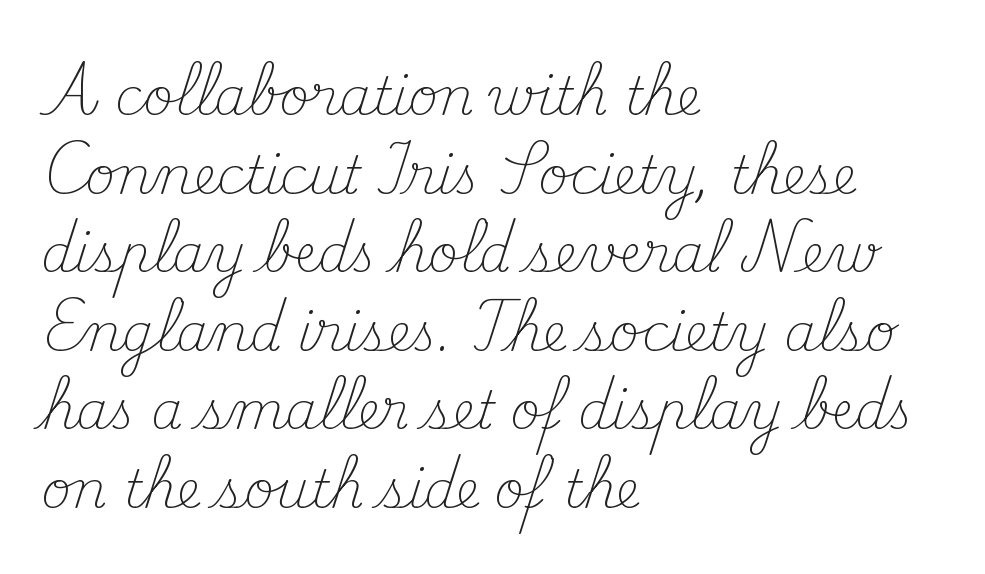
The image shows 51 px light serif type; set left-aligned, normal line spacing (1.54x), normal letter spacing, not underlined; medium stroke contrast and a small x-height.
